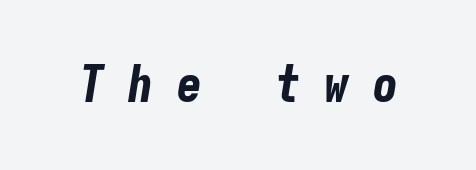
{"italic": "yes", "lean": "right", "slant_degrees": 9, "bold": "yes", "weight": "bold", "width": "condensed", "stroke_contrast": "low", "x_height": "medium", "monospaced": "yes", "underline": "no", "letter_spacing": "wide", "letter_spacing_em": 0.48, "glyph_px": 50}
